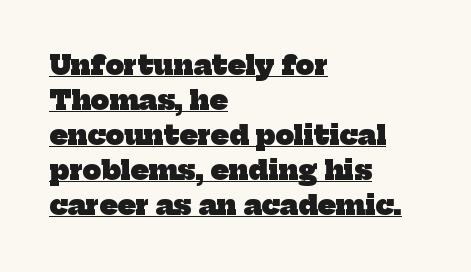
The image shows 26 px bold type; set left-aligned, normal line spacing (1.35x), normal letter spacing, underlined.
